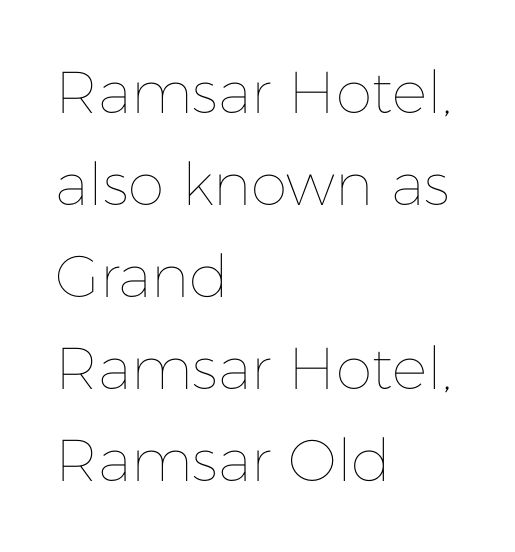
You can tell it's not italic because the verticals are truly vertical. The passage shown is typed in a proportional face where columns would drift. The paragraph has a hard left edge and a soft right edge. The line-height multiplier appears to be the usual default. Plain, unruled lines of type.
